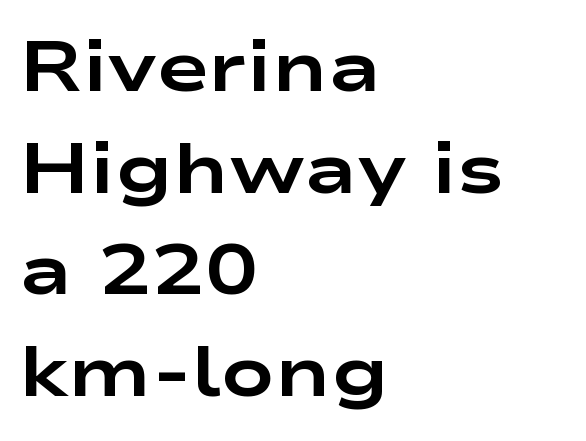
Q: Is the text bold? A: Yes.
Q: Is the text italic (slanted)? A: No, it is upright.
Q: Is the typeface a serif or a sans-serif typeface? A: Sans-serif.
Q: Is the text underlined? A: No.
Q: How is the paragraph aligned? A: Left-aligned.
Q: Is the spacing between letters normal or unusually wide? A: Normal.
Q: Is the spacing between lines tight, normal or loose? A: Normal.
Q: Width (condensed, normal, or wide)? A: Wide.
Q: Stroke contrast? A: Low.
Q: x-height? A: Medium.
Q: Monospaced? A: No.
